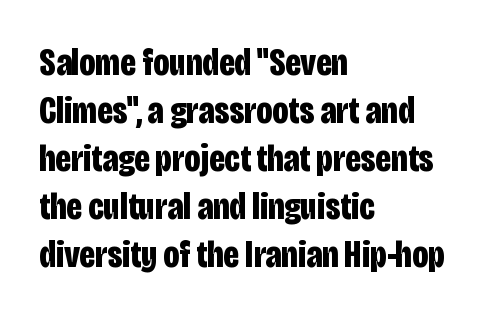
Between one letter and the next there's only the usual sliver of space. The space between consecutive lines is moderate. Upright lettering throughout. A bare baseline throughout the passage. The rendering uses natural spacing where letterforms have individual widths.
